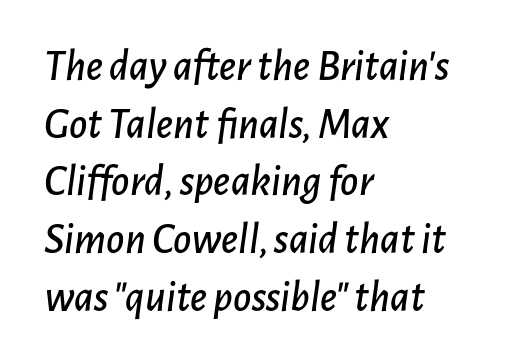
These lines are rendered in a variable-pitch font. Vertically, the passage feels balanced, rows spaced as you'd expect. You can tell it's italic because the verticals aren't actually vertical. Inter-character spacing is left at the font's built-in metrics. Lines of text with bare space underneath.
